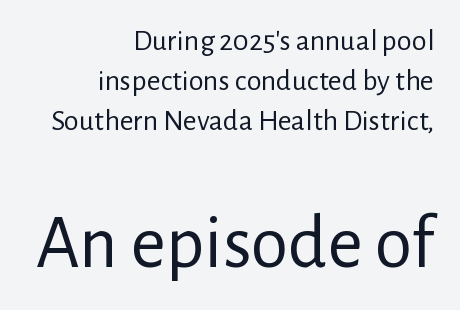
Tracking value appears to be zero — textbook default spacing. The designer left line spacing at the default. The string is rendered with underlining switched off. Italic? Not at all — the glyphs are vertical. Grotesque or geometric, the face here clearly has no serifs.
